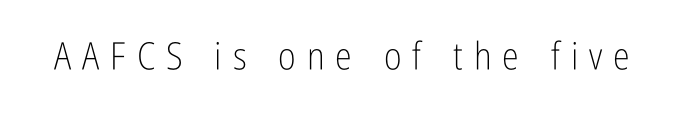
{"serif": "no", "italic": "no", "bold": "no", "weight": "light", "width": "condensed", "stroke_contrast": "low", "x_height": "medium", "monospaced": "no", "underline": "no", "letter_spacing": "wide", "letter_spacing_em": 0.29, "glyph_px": 38}
